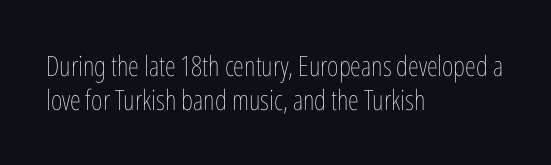
{"italic": "no", "bold": "no", "weight": "thin", "width": "condensed", "stroke_contrast": "low", "x_height": "medium", "monospaced": "no", "underline": "no", "align": "left", "line_spacing_ratio": 1.21, "letter_spacing": "normal", "letter_spacing_em": 0.0, "glyph_px": 28}
